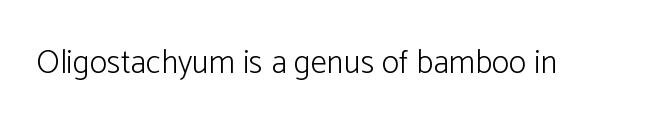
Q: Is the text bold? A: No.
Q: Is the text italic (slanted)? A: No, it is upright.
Q: Is the typeface a serif or a sans-serif typeface? A: Sans-serif.
Q: Is the text underlined? A: No.
Q: Is the spacing between letters normal or unusually wide? A: Normal.
Q: Width (condensed, normal, or wide)? A: Normal.
Q: Stroke contrast? A: Low.
Q: x-height? A: Medium.
Q: Monospaced? A: No.
